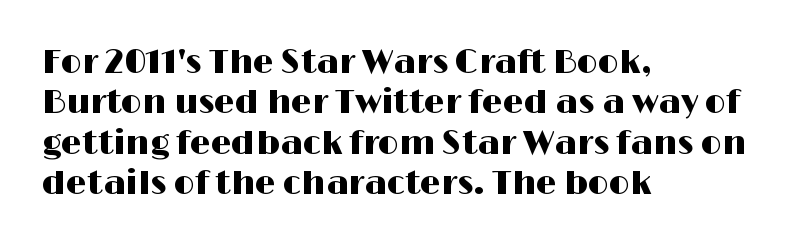
{"serif": "no", "italic": "no", "width": "wide", "stroke_contrast": "high", "x_height": "medium", "monospaced": "no", "underline": "no", "align": "left", "line_spacing_ratio": 1.22, "letter_spacing": "normal", "letter_spacing_em": 0.0, "glyph_px": 33}
